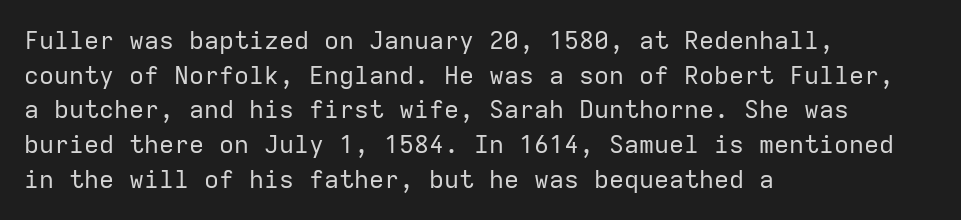
The image shows 25 px text type, upright; set left-aligned, normal line spacing (1.39x), normal letter spacing, not underlined.
